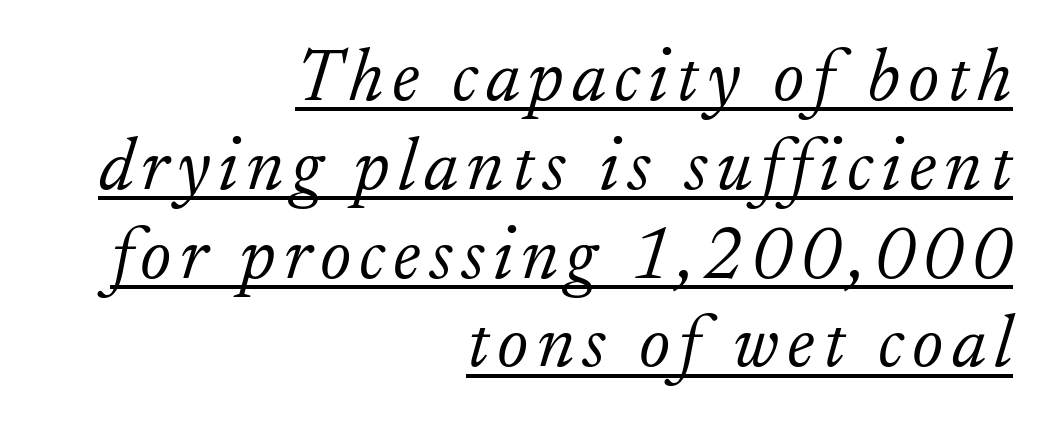
Q: Is the text bold? A: No.
Q: Is the text italic (slanted)? A: Yes, it leans right by about 17 degrees.
Q: Is the typeface a serif or a sans-serif typeface? A: Serif.
Q: Is the text underlined? A: Yes.
Q: How is the paragraph aligned? A: Right-aligned.
Q: Width (condensed, normal, or wide)? A: Normal.
Q: Stroke contrast? A: Low.
Q: x-height? A: Small.
Q: Monospaced? A: No.
